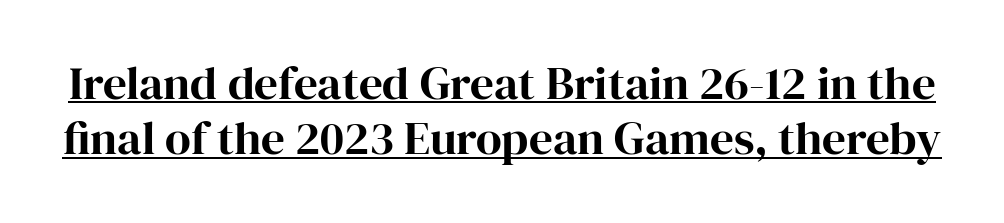
The image shows 47 px serif type, upright; set line spacing 1.18x, normal letter spacing, underlined; high stroke contrast and a medium x-height.
